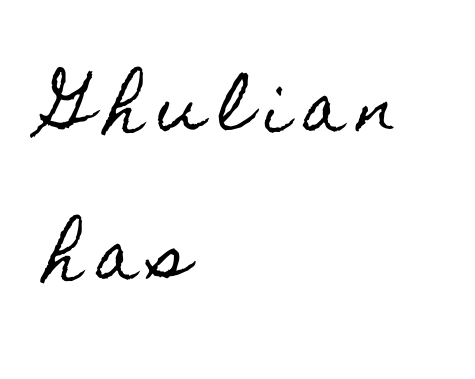
The designer dialed line spacing up above the default. Caption: multi-line text, flush left, ragged right. The rendering uses natural spacing where letterforms have individual widths.
